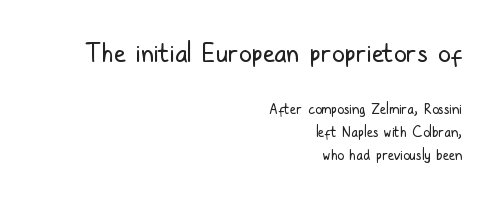
Inter-character spacing is left at the font's built-in metrics. Summary of weight: not heavy and not bold. The letters stand upright; this is a roman face. The block sitting higher on the canvas is the one with enlarged characters. The glyphs are unaccompanied by any horizontal stroke below them.
